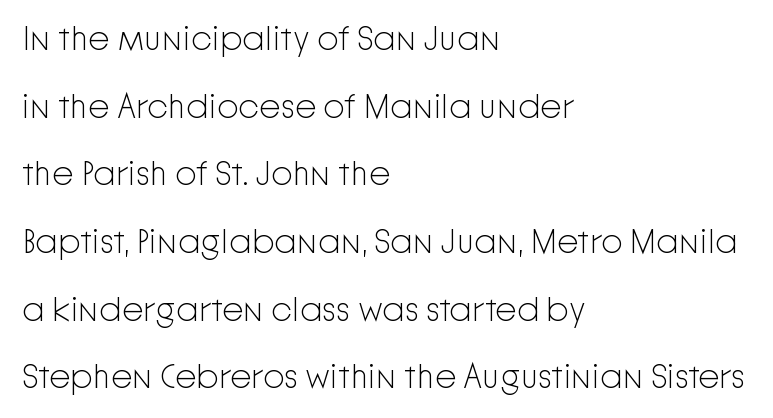
{"serif": "no", "italic": "no", "bold": "no", "weight": "light", "width": "normal", "stroke_contrast": "low", "x_height": "medium", "monospaced": "no", "underline": "no", "align": "left", "line_spacing": "loose", "line_spacing_ratio": 1.99, "letter_spacing": "normal", "letter_spacing_em": 0.0, "glyph_px": 34}
